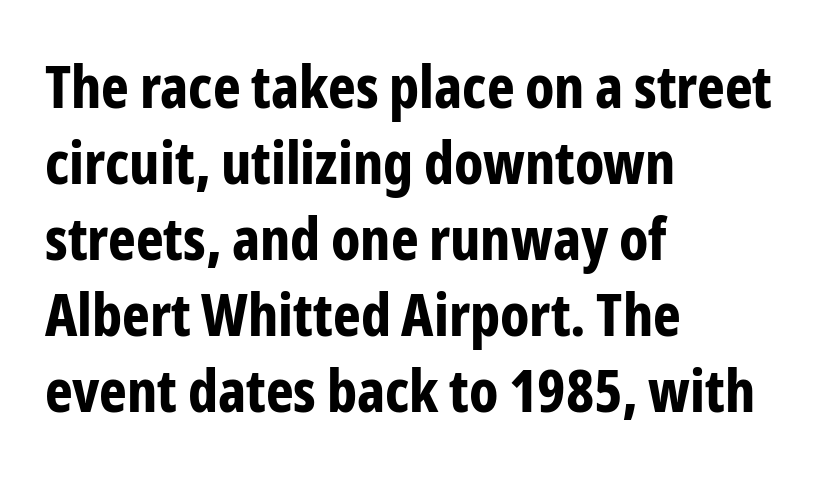
The image shows 59 px bold, condensed sans-serif type, upright; set left-aligned, normal line spacing (1.29x), normal letter spacing, not underlined; low stroke contrast and a medium x-height.
